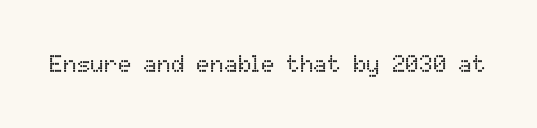
The image shows 23 px text type, upright; set normal letter spacing, not underlined.
